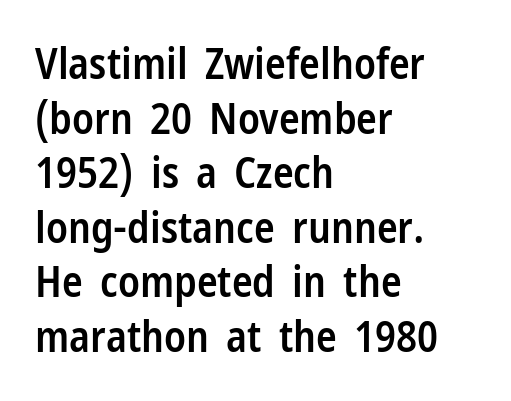
The image shows 43 px semibold, condensed sans-serif type, upright; set left-aligned, normal line spacing (1.27x), normal letter spacing, not underlined; low stroke contrast and a medium x-height.
